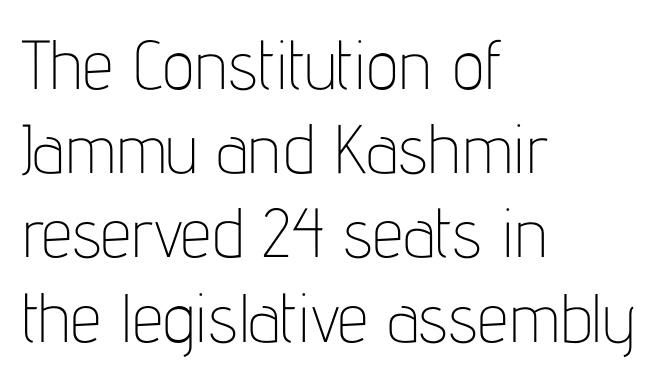
Q: Is the text bold? A: No.
Q: Is the text italic (slanted)? A: No, it is upright.
Q: Is the typeface a serif or a sans-serif typeface? A: Sans-serif.
Q: Is the text underlined? A: No.
Q: How is the paragraph aligned? A: Left-aligned.
Q: Is the spacing between letters normal or unusually wide? A: Normal.
Q: Width (condensed, normal, or wide)? A: Condensed.
Q: Stroke contrast? A: Low.
Q: x-height? A: Medium.
Q: Monospaced? A: No.
